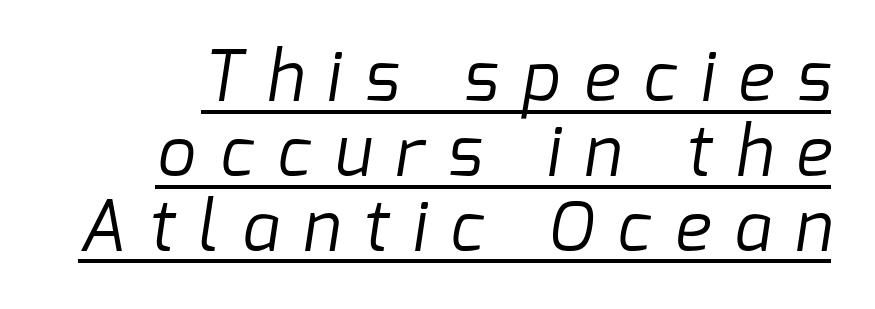
{"serif": "no", "bold": "no", "weight": "regular", "width": "normal", "stroke_contrast": "low", "x_height": "medium", "monospaced": "no", "underline": "yes", "line_spacing": "tight", "line_spacing_ratio": 1.1, "letter_spacing": "wide", "letter_spacing_em": 0.35, "glyph_px": 68}
